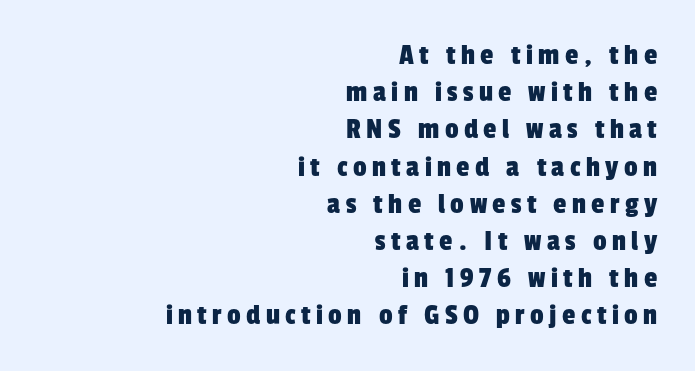
The image shows 30 px condensed sans-serif type; set right-aligned, line spacing 1.24x, not underlined; low stroke contrast and a medium x-height.
